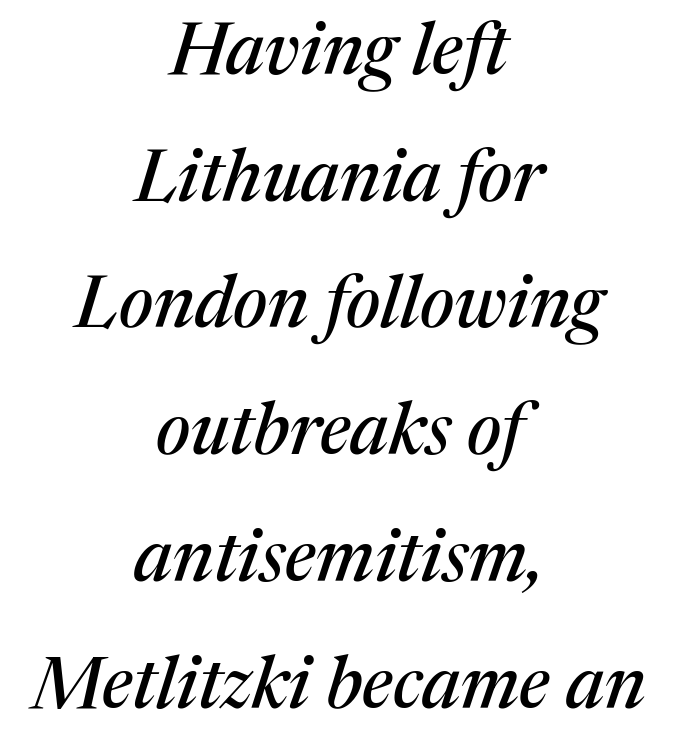
{"serif": "yes", "italic": "yes", "lean": "right", "slant_degrees": 17, "width": "normal", "stroke_contrast": "medium", "x_height": "medium", "monospaced": "no", "underline": "no", "align": "center", "line_spacing_ratio": 1.76, "letter_spacing": "normal", "letter_spacing_em": 0.0, "glyph_px": 72}
